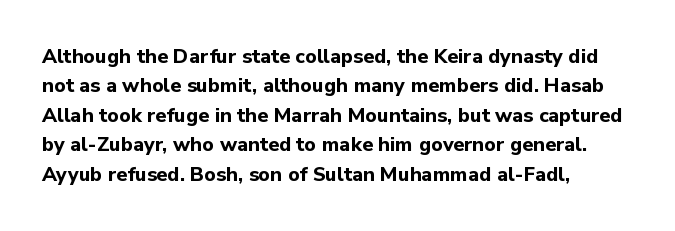
{"italic": "no", "bold": "yes", "underline": "no", "align": "left", "line_spacing": "normal", "line_spacing_ratio": 1.47, "letter_spacing": "normal", "letter_spacing_em": 0.0, "glyph_px": 20}
